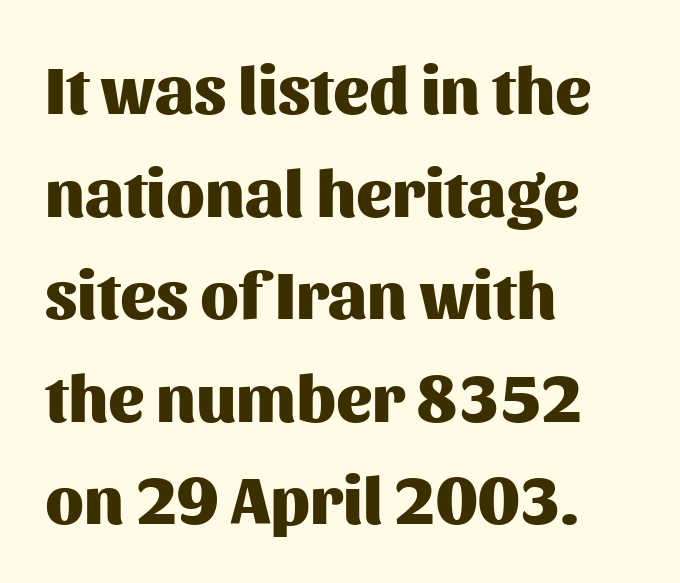
Q: Is the text bold? A: Yes.
Q: Is the text italic (slanted)? A: No, it is upright.
Q: Is the typeface a serif or a sans-serif typeface? A: Sans-serif.
Q: Is the text underlined? A: No.
Q: How is the paragraph aligned? A: Left-aligned.
Q: Is the spacing between letters normal or unusually wide? A: Normal.
Q: Is the spacing between lines tight, normal or loose? A: Normal.
Q: Width (condensed, normal, or wide)? A: Normal.
Q: Stroke contrast? A: Medium.
Q: x-height? A: Medium.
Q: Monospaced? A: No.
